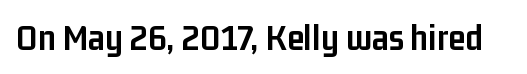
{"serif": "no", "italic": "no", "bold": "yes", "weight": "semibold", "width": "condensed", "stroke_contrast": "low", "x_height": "medium", "monospaced": "no", "underline": "no", "letter_spacing": "normal", "letter_spacing_em": 0.0, "glyph_px": 38}
